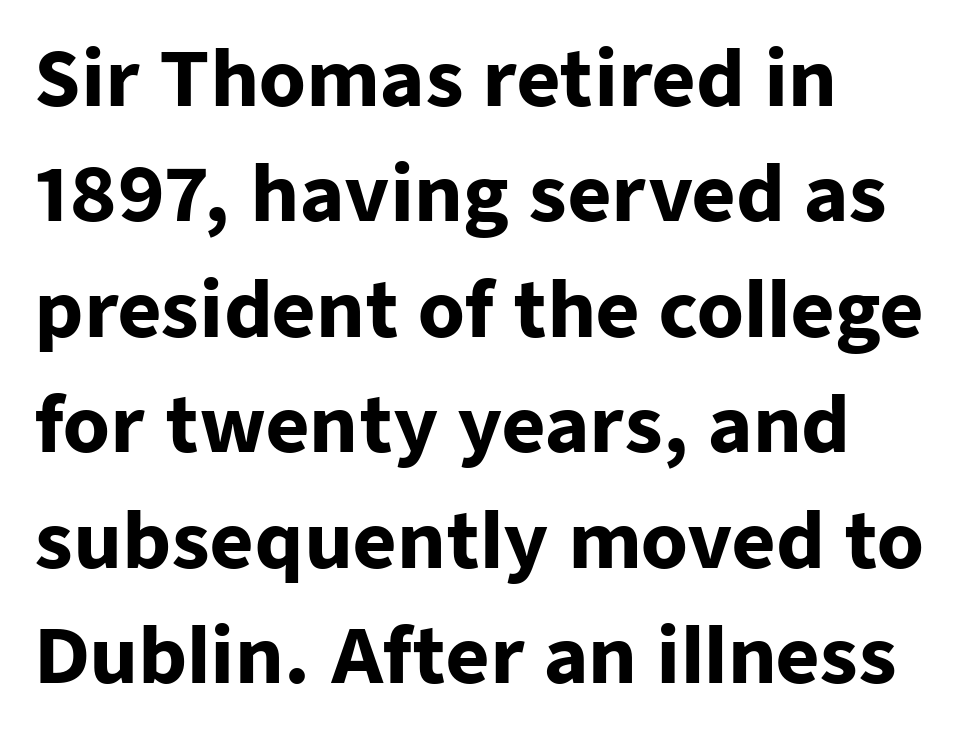
Q: Is the text bold? A: Yes.
Q: Is the text italic (slanted)? A: No, it is upright.
Q: Is the typeface a serif or a sans-serif typeface? A: Sans-serif.
Q: Is the text underlined? A: No.
Q: How is the paragraph aligned? A: Left-aligned.
Q: Is the spacing between letters normal or unusually wide? A: Normal.
Q: Is the spacing between lines tight, normal or loose? A: Normal.
Q: Width (condensed, normal, or wide)? A: Normal.
Q: Stroke contrast? A: Low.
Q: x-height? A: Medium.
Q: Monospaced? A: No.
